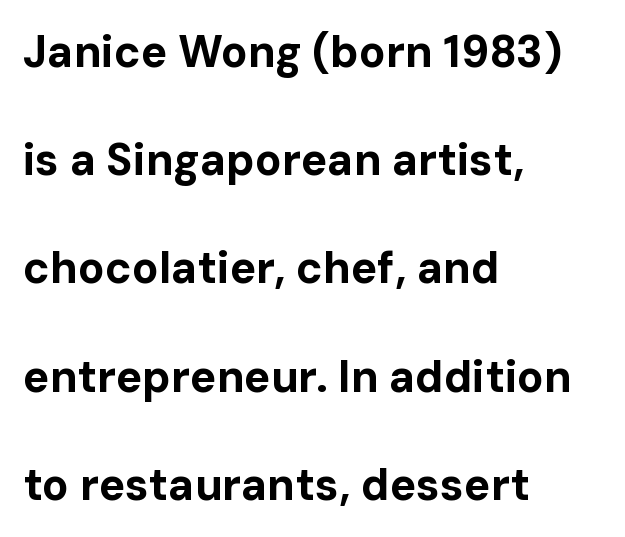
Q: Is the text bold? A: Yes.
Q: Is the text italic (slanted)? A: No, it is upright.
Q: Is the typeface a serif or a sans-serif typeface? A: Sans-serif.
Q: Is the text underlined? A: No.
Q: How is the paragraph aligned? A: Left-aligned.
Q: Is the spacing between letters normal or unusually wide? A: Normal.
Q: Is the spacing between lines tight, normal or loose? A: Loose.
Q: Width (condensed, normal, or wide)? A: Normal.
Q: Stroke contrast? A: Low.
Q: x-height? A: Medium.
Q: Monospaced? A: No.
